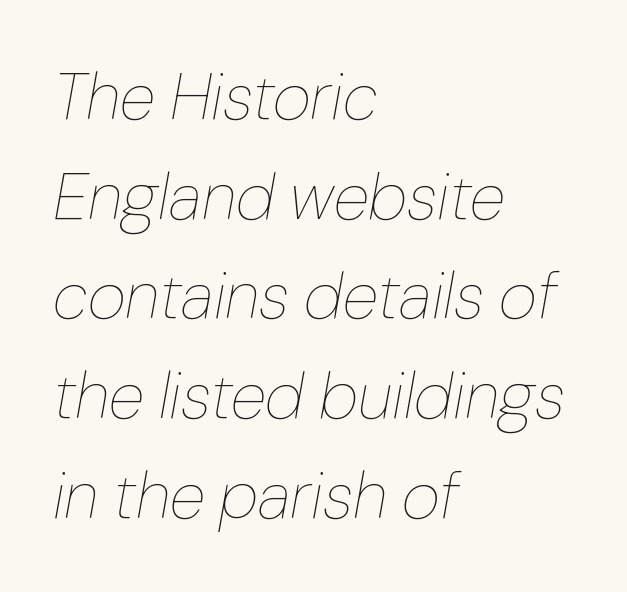
The image shows 66 px thin type, italic (leaning right); set left-aligned, normal line spacing (1.51x), normal letter spacing, not underlined; low stroke contrast and a medium x-height.
